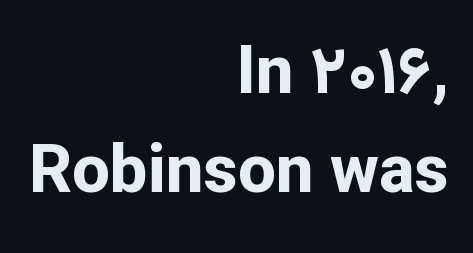
Q: Is the text bold? A: Yes.
Q: Is the text italic (slanted)? A: No, it is upright.
Q: Is the typeface a serif or a sans-serif typeface? A: Sans-serif.
Q: Is the text underlined? A: No.
Q: How is the paragraph aligned? A: Right-aligned.
Q: Is the spacing between letters normal or unusually wide? A: Normal.
Q: Is the spacing between lines tight, normal or loose? A: Normal.
Q: Width (condensed, normal, or wide)? A: Normal.
Q: Stroke contrast? A: Low.
Q: x-height? A: Medium.
Q: Monospaced? A: No.
